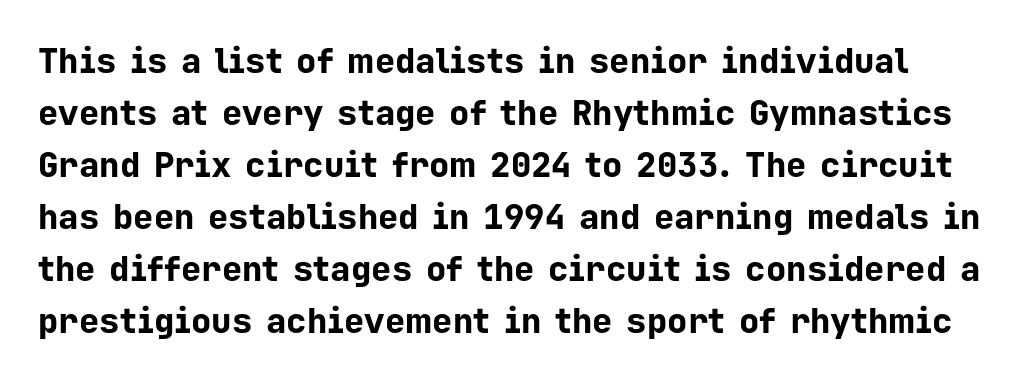
The font's upright variant was chosen for this text. Set as a true bold cut, around the 700 mark. Note: no serifs on the glyphs. Vertically, the passage feels balanced, rows spaced as you'd expect. These lines keep a tight, regular rhythm from letter to letter. The letters march in equal steps, a hallmark of fixed-pitch type.
